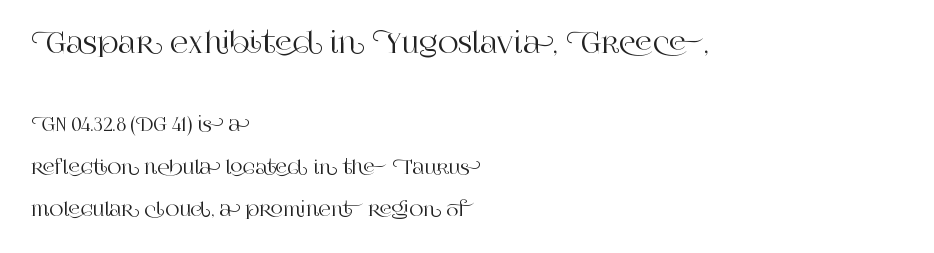
{"serif": "yes", "italic": "no", "width": "normal", "stroke_contrast": "high", "x_height": "large", "monospaced": "no", "underline": "no", "align": "left", "line_spacing": "loose", "line_spacing_ratio": 2.24, "letter_spacing": "normal", "letter_spacing_em": 0.0, "larger_block": "first", "size_ratio": 1.47, "glyph_px": 28}
